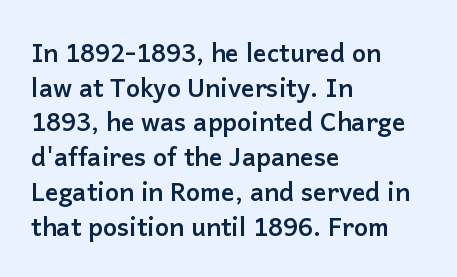
{"italic": "no", "bold": "yes", "underline": "no", "align": "left", "line_spacing": "normal", "line_spacing_ratio": 1.39, "letter_spacing": "normal", "letter_spacing_em": 0.0, "glyph_px": 25}
